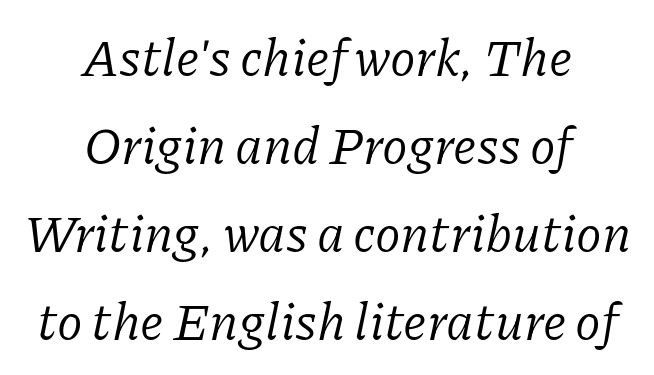
The image shows 52 px regular-weight serif type, italic (leaning right); set centered, normal line spacing (1.69x), normal letter spacing, not underlined; low stroke contrast and a medium x-height.
